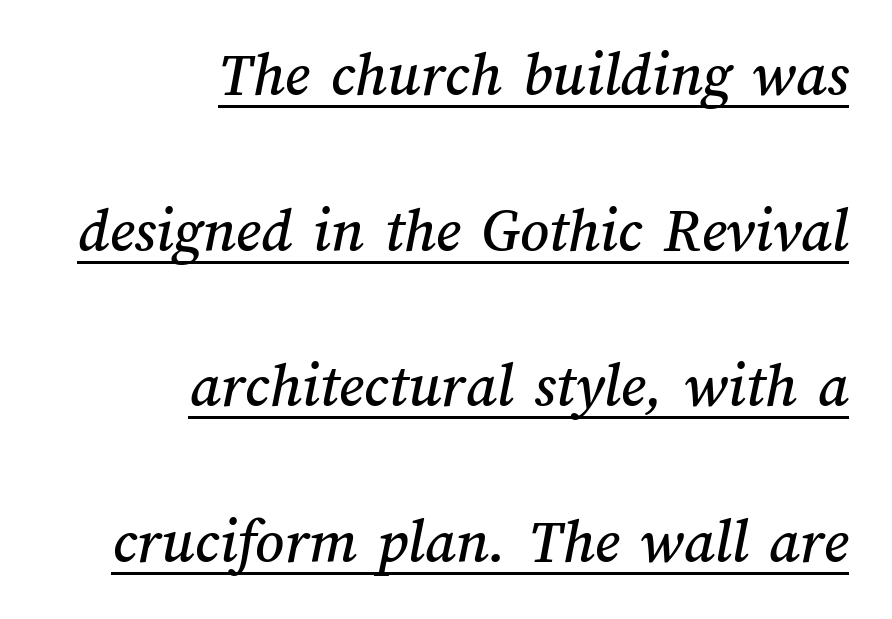
Q: Is the text underlined? A: Yes.
Q: How is the paragraph aligned? A: Right-aligned.
Q: Is the spacing between letters normal or unusually wide? A: Normal.
Q: Is the spacing between lines tight, normal or loose? A: Loose.
Q: Width (condensed, normal, or wide)? A: Normal.
Q: Stroke contrast? A: Medium.
Q: x-height? A: Medium.
Q: Monospaced? A: No.
